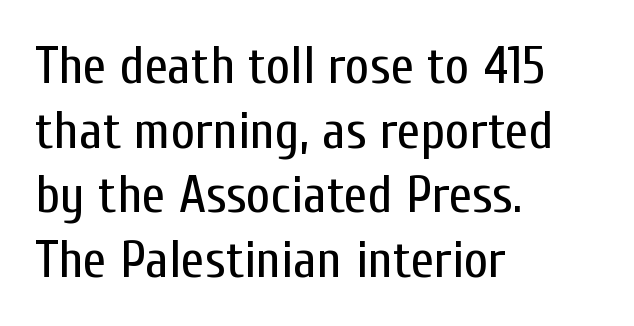
Q: Is the text bold? A: No.
Q: Is the text italic (slanted)? A: No, it is upright.
Q: Is the typeface a serif or a sans-serif typeface? A: Sans-serif.
Q: Is the text underlined? A: No.
Q: How is the paragraph aligned? A: Left-aligned.
Q: Is the spacing between letters normal or unusually wide? A: Normal.
Q: Width (condensed, normal, or wide)? A: Condensed.
Q: Stroke contrast? A: Low.
Q: x-height? A: Medium.
Q: Monospaced? A: No.
